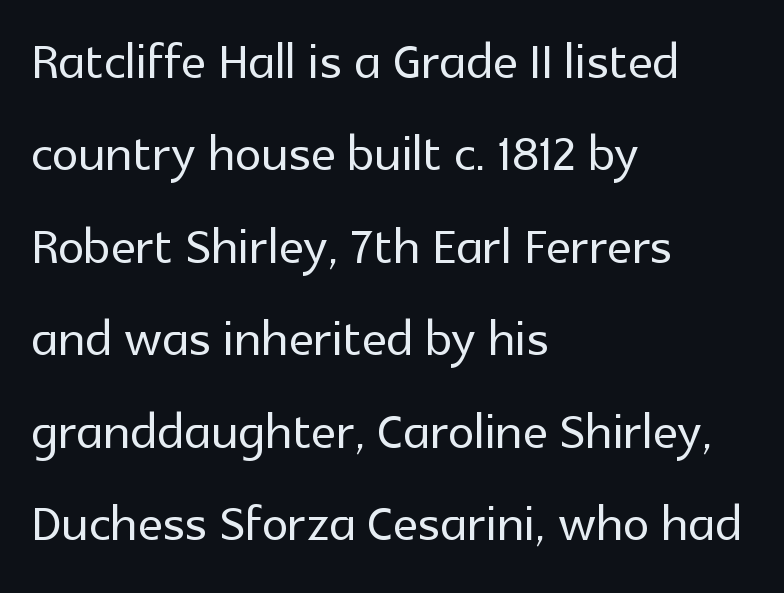
The typeface chosen for these lines omits serifs. The compositor pushed each line to the left boundary. Note the varied advance widths — an 'i' is clearly narrower than an 'm'. In terms of letterspacing, this is plain default setting. Notice how the stems are strictly vertical — no italics here.
